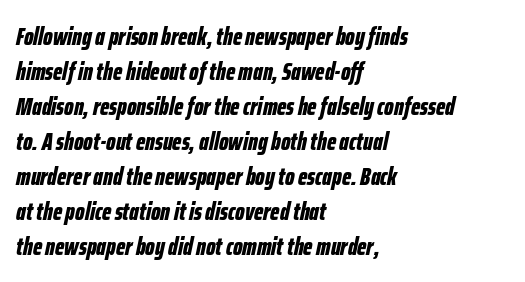
{"italic": "yes", "lean": "right", "slant_degrees": 12, "bold": "yes", "underline": "no", "align": "left", "line_spacing": "normal", "line_spacing_ratio": 1.4, "letter_spacing": "normal", "letter_spacing_em": 0.0, "glyph_px": 25}
